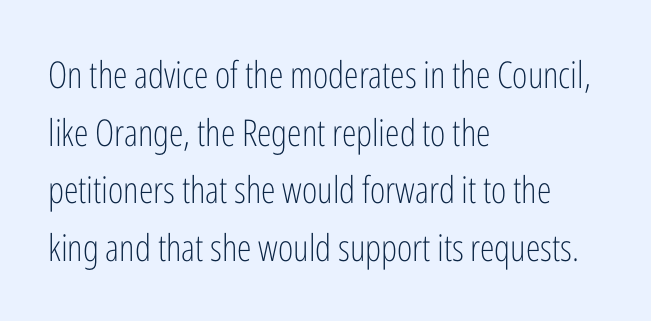
{"serif": "no", "italic": "no", "bold": "no", "weight": "light", "width": "condensed", "stroke_contrast": "low", "x_height": "medium", "monospaced": "no", "underline": "no", "align": "left", "line_spacing": "normal", "line_spacing_ratio": 1.56, "letter_spacing": "normal", "letter_spacing_em": 0.0, "glyph_px": 37}
